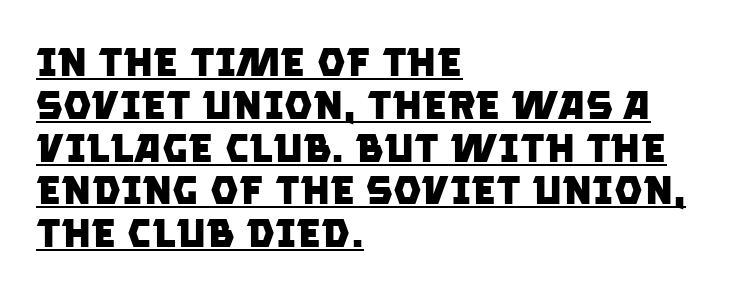
{"serif": "no", "bold": "yes", "weight": "heavy", "width": "normal", "stroke_contrast": "low", "x_height": "large", "monospaced": "no", "underline": "yes", "align": "left", "line_spacing": "tight", "line_spacing_ratio": 1.07, "letter_spacing": "normal", "letter_spacing_em": 0.0, "glyph_px": 40}
